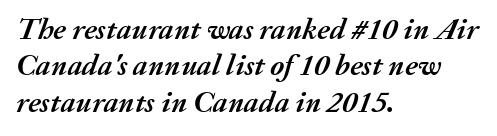
Q: Is the text bold? A: Yes.
Q: Is the text italic (slanted)? A: Yes, it leans right by about 20 degrees.
Q: Is the text underlined? A: No.
Q: How is the paragraph aligned? A: Left-aligned.
Q: Is the spacing between letters normal or unusually wide? A: Normal.
Q: Width (condensed, normal, or wide)? A: Normal.
Q: Stroke contrast? A: Medium.
Q: x-height? A: Medium.
Q: Monospaced? A: No.
